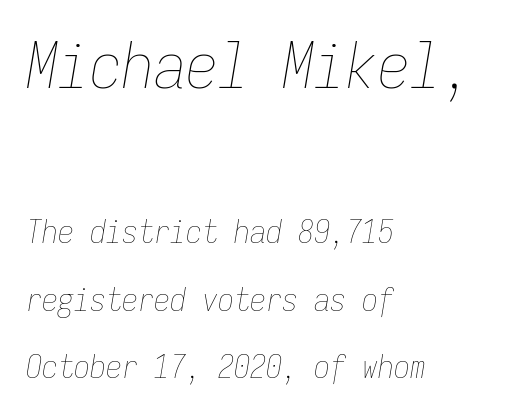
The emphasis by scale lands on block number one, above. Tracking here is standard; glyphs follow each other at the usual distance. Monospaced: the letters line up in strict vertical columns. The letters are slanted; this is an italic face. The zone under the glyphs is completely vacant. The weight would be labelled regular, book, light, or lighter still.
